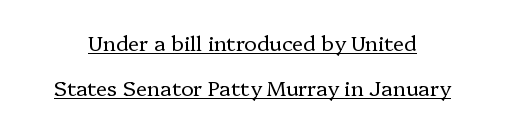
{"italic": "no", "bold": "no", "underline": "yes", "line_spacing": "loose", "line_spacing_ratio": 2.12, "letter_spacing": "normal", "letter_spacing_em": 0.0, "glyph_px": 21}
